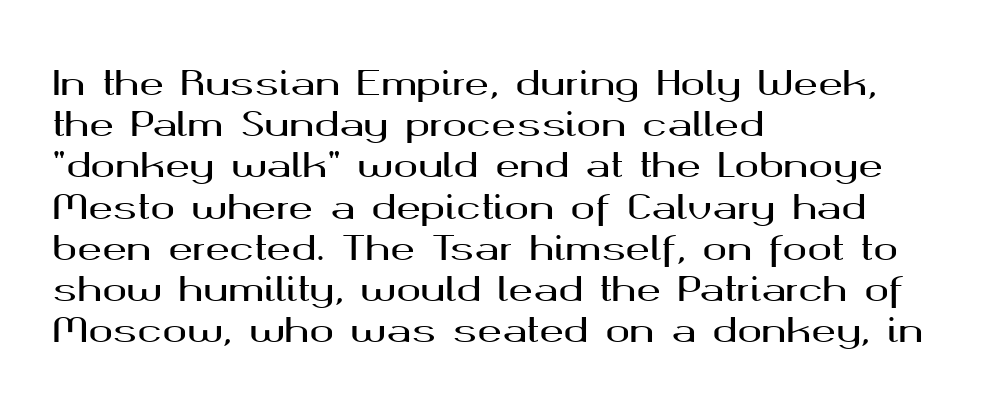
Unmarked baselines from the first word to the last. Note the varied advance widths — an 'i' is clearly narrower than an 'm'. Baseline-to-baseline distance is the conventional proportion of letter height. Does extra space separate the letters? No, they use regular spacing. No feet cap the strokes, marking this as sans-serif type.
